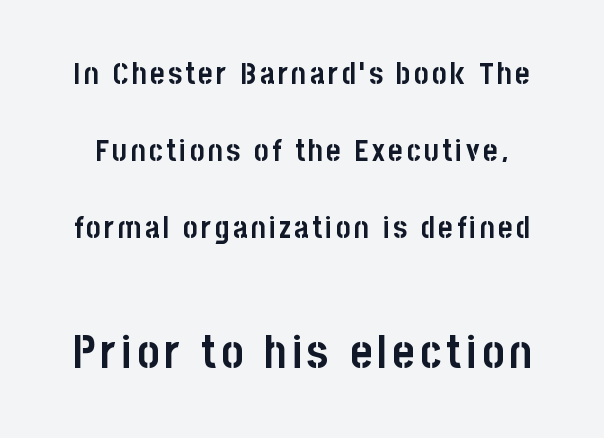
{"serif": "no", "italic": "no", "bold": "yes", "weight": "semibold", "width": "condensed", "stroke_contrast": "low", "x_height": "large", "monospaced": "no", "underline": "no", "line_spacing": "loose", "line_spacing_ratio": 2.49, "larger_block": "second", "size_ratio": 1.52, "glyph_px": 47}
